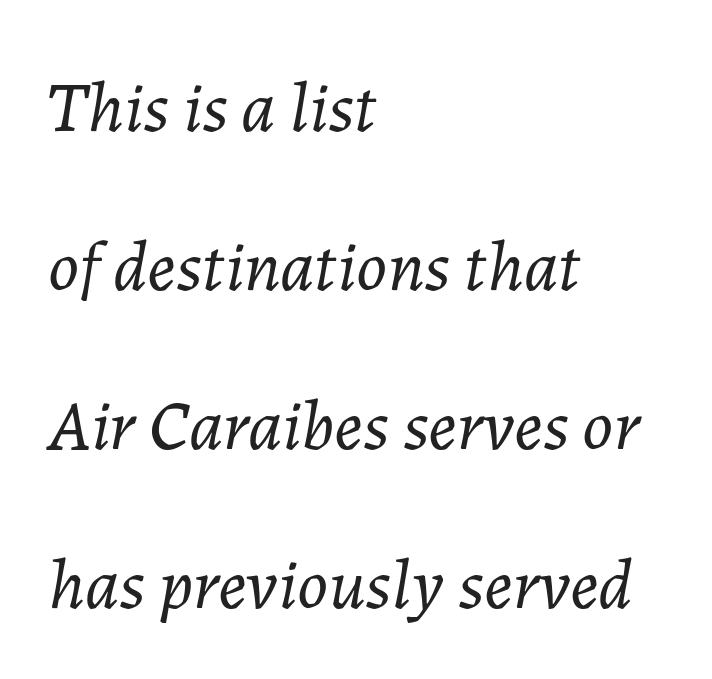
{"italic": "yes", "lean": "right", "slant_degrees": 7, "bold": "no", "weight": "light", "width": "normal", "stroke_contrast": "low", "x_height": "medium", "monospaced": "no", "underline": "no", "align": "left", "line_spacing": "loose", "line_spacing_ratio": 2.21, "letter_spacing": "normal", "letter_spacing_em": 0.0, "glyph_px": 72}
